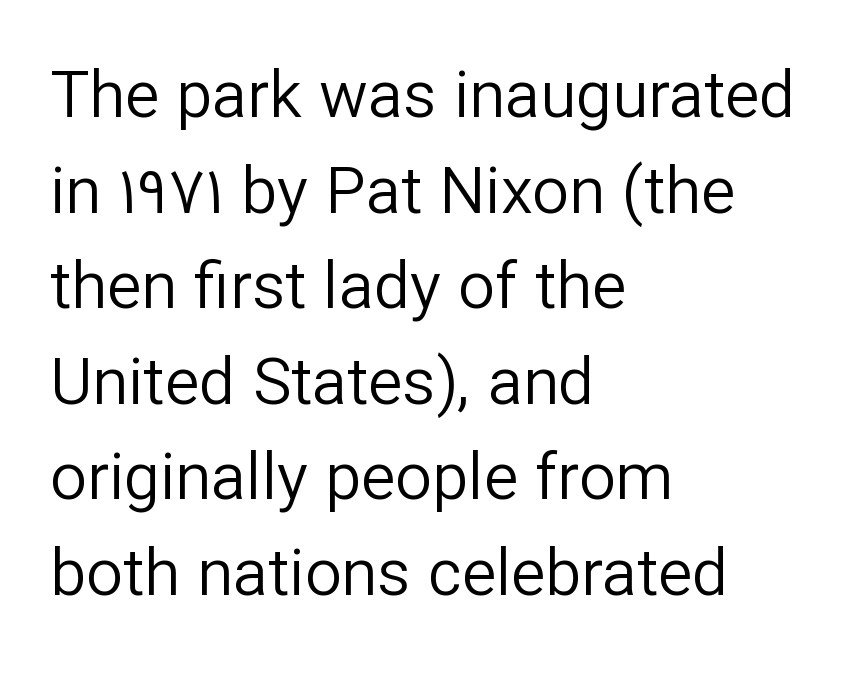
{"serif": "no", "italic": "no", "bold": "no", "weight": "regular", "width": "normal", "stroke_contrast": "low", "x_height": "medium", "monospaced": "no", "underline": "no", "align": "left", "line_spacing": "normal", "line_spacing_ratio": 1.47, "letter_spacing": "normal", "letter_spacing_em": 0.0, "glyph_px": 65}
